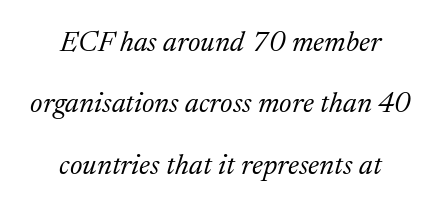
Q: Is the text bold? A: No.
Q: Is the text italic (slanted)? A: Yes, it leans right by about 17 degrees.
Q: Is the typeface a serif or a sans-serif typeface? A: Serif.
Q: Is the text underlined? A: No.
Q: How is the paragraph aligned? A: Centered.
Q: Is the spacing between letters normal or unusually wide? A: Normal.
Q: Is the spacing between lines tight, normal or loose? A: Loose.
Q: Width (condensed, normal, or wide)? A: Normal.
Q: Stroke contrast? A: Medium.
Q: x-height? A: Medium.
Q: Monospaced? A: No.
